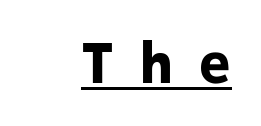
Q: Is the text bold? A: Yes.
Q: Is the text italic (slanted)? A: No, it is upright.
Q: Is the typeface a serif or a sans-serif typeface? A: Sans-serif.
Q: Is the text underlined? A: Yes.
Q: How is the paragraph aligned? A: Right-aligned.
Q: Is the spacing between letters normal or unusually wide? A: Unusually wide.
Q: Width (condensed, normal, or wide)? A: Normal.
Q: Stroke contrast? A: Low.
Q: x-height? A: Medium.
Q: Monospaced? A: Yes.
